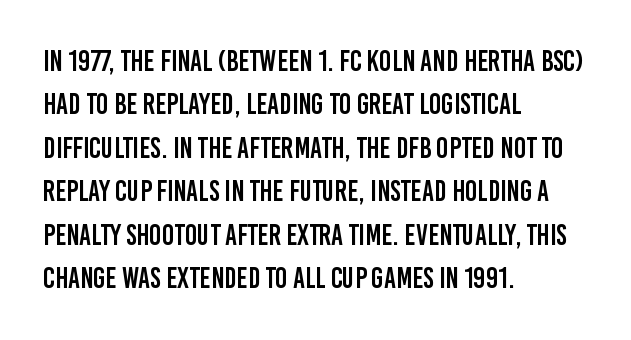
Q: Is the text italic (slanted)? A: No, it is upright.
Q: Is the typeface a serif or a sans-serif typeface? A: Sans-serif.
Q: Is the text underlined? A: No.
Q: How is the paragraph aligned? A: Left-aligned.
Q: Is the spacing between letters normal or unusually wide? A: Normal.
Q: Is the spacing between lines tight, normal or loose? A: Normal.
Q: Width (condensed, normal, or wide)? A: Condensed.
Q: Stroke contrast? A: Low.
Q: x-height? A: Large.
Q: Monospaced? A: No.
